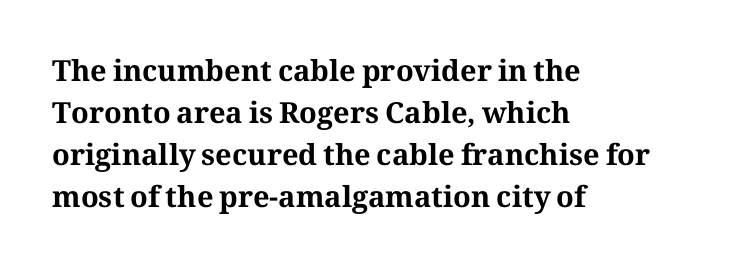
{"serif": "yes", "italic": "no", "bold": "yes", "weight": "bold", "width": "normal", "stroke_contrast": "medium", "x_height": "medium", "monospaced": "no", "underline": "no", "align": "left", "line_spacing": "normal", "line_spacing_ratio": 1.45, "letter_spacing": "normal", "letter_spacing_em": 0.0, "glyph_px": 29}
